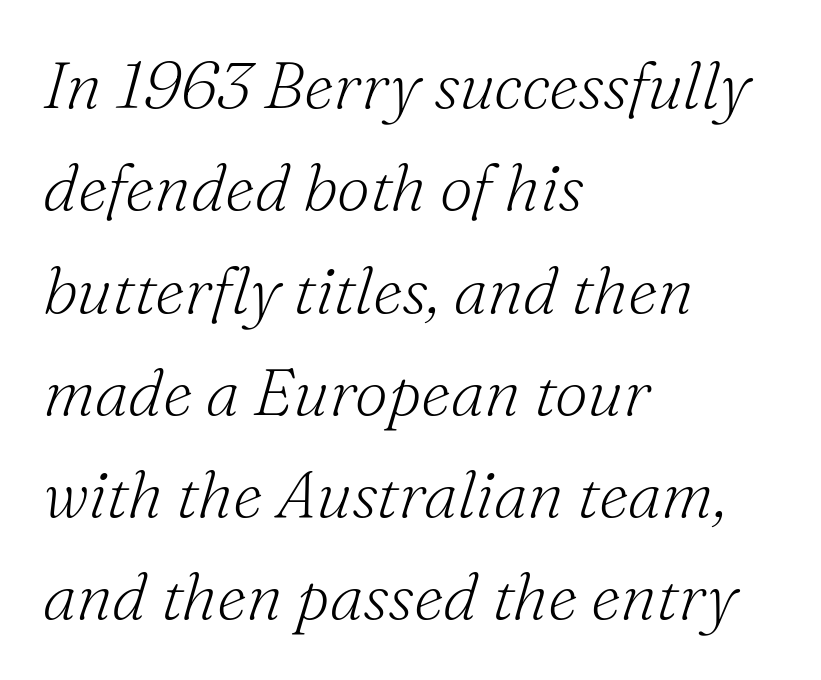
{"serif": "yes", "italic": "yes", "lean": "right", "slant_degrees": 16, "bold": "no", "weight": "light", "width": "normal", "stroke_contrast": "medium", "x_height": "small", "monospaced": "no", "underline": "no", "align": "left", "line_spacing": "normal", "line_spacing_ratio": 1.55, "letter_spacing": "normal", "letter_spacing_em": 0.0, "glyph_px": 66}
